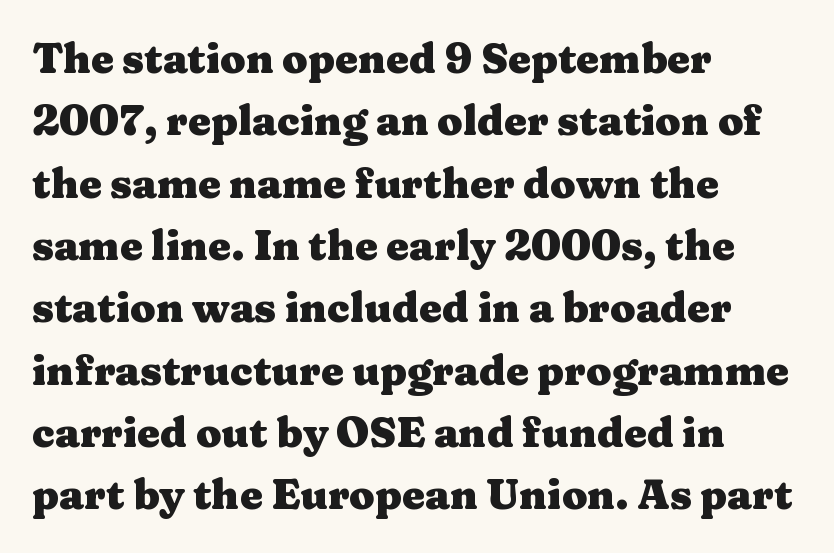
Vertically, the passage feels balanced, rows spaced as you'd expect. Note the varied advance widths — an 'i' is clearly narrower than an 'm'. The sample has been set heavy, in full bold. In terms of letterspacing, this is plain default setting.
